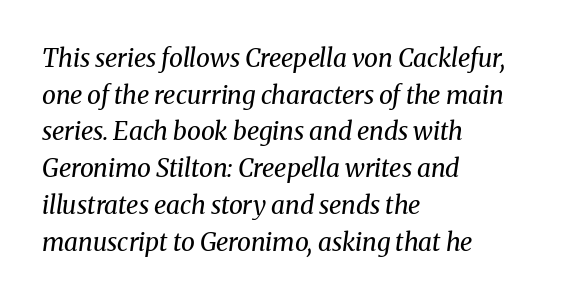
The image shows 25 px text type, italic (leaning right); set left-aligned, normal line spacing (1.47x), normal letter spacing, not underlined.
